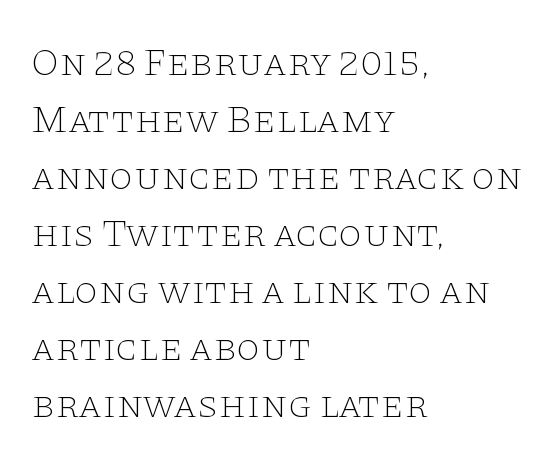
{"serif": "yes", "italic": "no", "bold": "no", "weight": "thin", "width": "wide", "stroke_contrast": "low", "x_height": "large", "monospaced": "no", "underline": "no", "align": "left", "line_spacing": "normal", "line_spacing_ratio": 1.46, "letter_spacing": "normal", "letter_spacing_em": 0.0, "glyph_px": 39}
